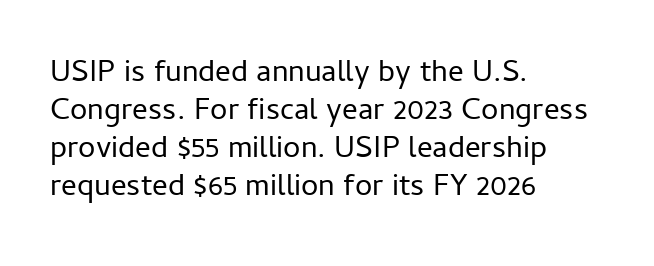
The image shows 31 px regular-weight sans-serif type, upright; set left-aligned, line spacing 1.23x, normal letter spacing, not underlined; low stroke contrast and a medium x-height.
